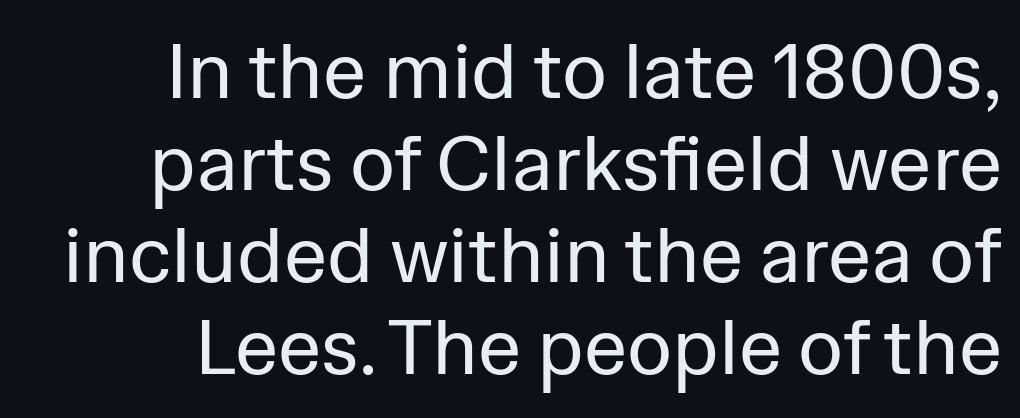
The image shows 78 px regular-weight sans-serif type, upright; set right-aligned, line spacing 1.18x, normal letter spacing, not underlined; low stroke contrast and a medium x-height.
